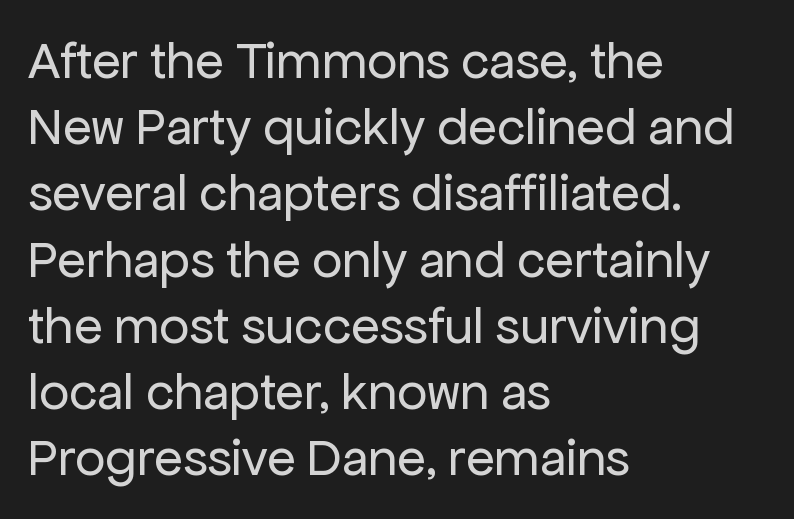
{"serif": "no", "italic": "no", "bold": "no", "weight": "regular", "width": "normal", "stroke_contrast": "low", "x_height": "medium", "monospaced": "no", "underline": "no", "align": "left", "line_spacing": "normal", "line_spacing_ratio": 1.25, "letter_spacing": "normal", "letter_spacing_em": 0.0, "glyph_px": 53}
